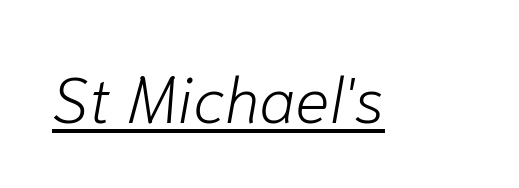
{"italic": "yes", "lean": "right", "slant_degrees": 10, "bold": "no", "weight": "light", "width": "normal", "stroke_contrast": "low", "x_height": "medium", "monospaced": "no", "underline": "yes", "letter_spacing": "normal", "letter_spacing_em": 0.0, "glyph_px": 64}
